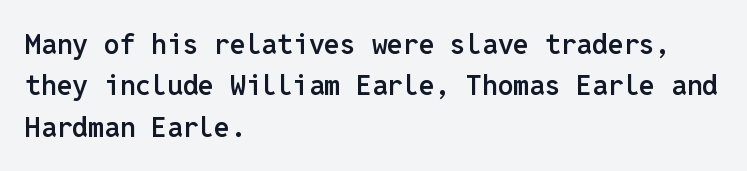
The glyphs have the mass of a demibold cut, below bold. How are the letters spaced? Ordinarily, with no added tracking. The typesetter chose a ragged-right arrangement here. The passage shown is not underscored anywhere. Tall strokes in this sample are plumb rather than angled. Each letter, wide or thin by design, is forced into the same width here.
